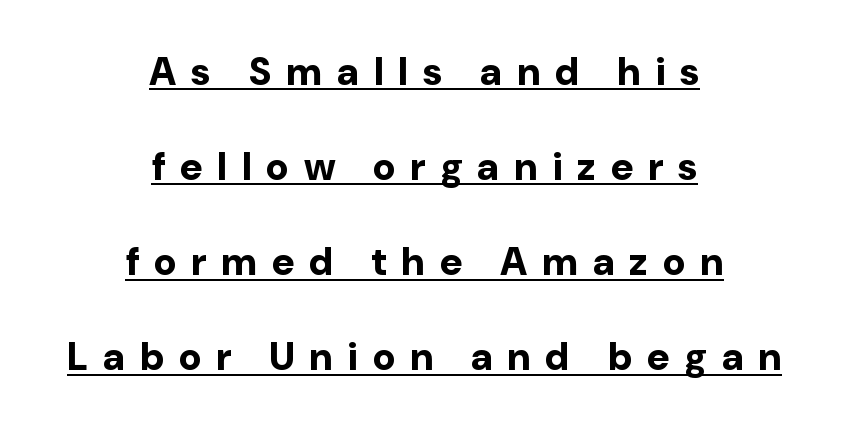
In CSS terms this would be text-align: center. The text was rendered using a sans face with plain stroke endings. The font is running at its bold setting. Inter-character spacing is expanded well beyond the font's built-in metrics.
